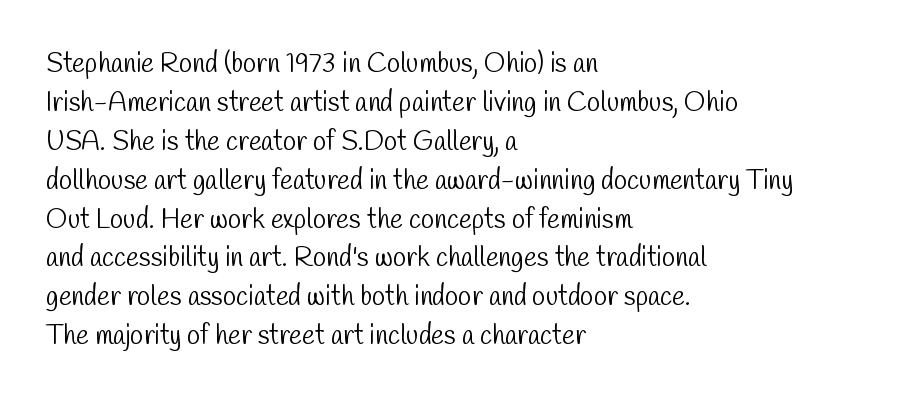
Q: Is the text bold? A: No.
Q: Is the text underlined? A: No.
Q: How is the paragraph aligned? A: Left-aligned.
Q: Is the spacing between letters normal or unusually wide? A: Normal.
Q: Is the spacing between lines tight, normal or loose? A: Normal.
